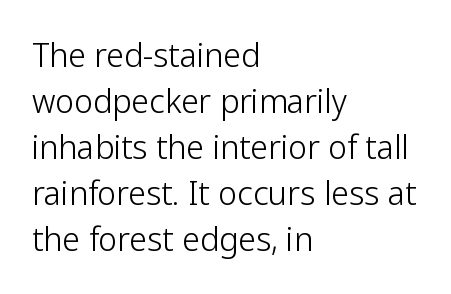
Q: Is the text bold? A: No.
Q: Is the text italic (slanted)? A: No, it is upright.
Q: Is the typeface a serif or a sans-serif typeface? A: Sans-serif.
Q: Is the text underlined? A: No.
Q: How is the paragraph aligned? A: Left-aligned.
Q: Is the spacing between letters normal or unusually wide? A: Normal.
Q: Is the spacing between lines tight, normal or loose? A: Normal.
Q: Width (condensed, normal, or wide)? A: Normal.
Q: Stroke contrast? A: Low.
Q: x-height? A: Medium.
Q: Monospaced? A: No.
